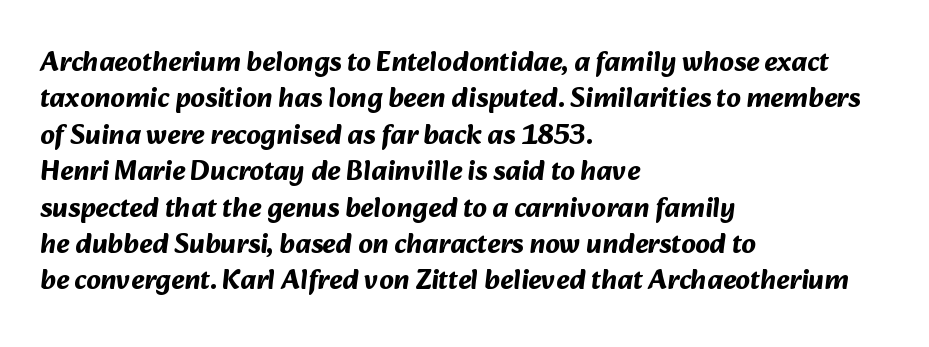
Does the copy run flush right? No — it runs flush left. Proportional: the letters do not fall into vertical columns. The lines sit at an ordinary, default distance from one another. The face used here is a sans, in the tradition of grotesques and geometrics. No extra tracking has been applied to these lines. As a designer I'd log this as weight 700, bold.
